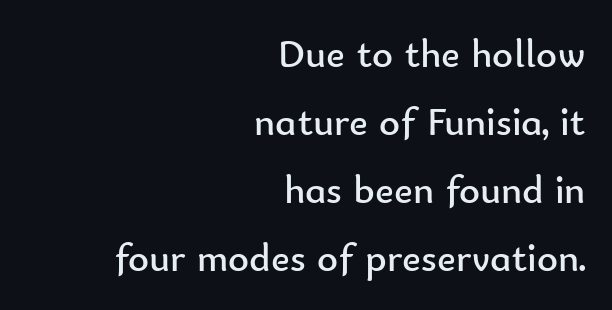
Q: Is the text bold? A: No.
Q: Is the text italic (slanted)? A: No, it is upright.
Q: Is the typeface a serif or a sans-serif typeface? A: Sans-serif.
Q: Is the text underlined? A: No.
Q: How is the paragraph aligned? A: Right-aligned.
Q: Is the spacing between letters normal or unusually wide? A: Normal.
Q: Is the spacing between lines tight, normal or loose? A: Normal.
Q: Width (condensed, normal, or wide)? A: Normal.
Q: Stroke contrast? A: Low.
Q: x-height? A: Small.
Q: Monospaced? A: No.
